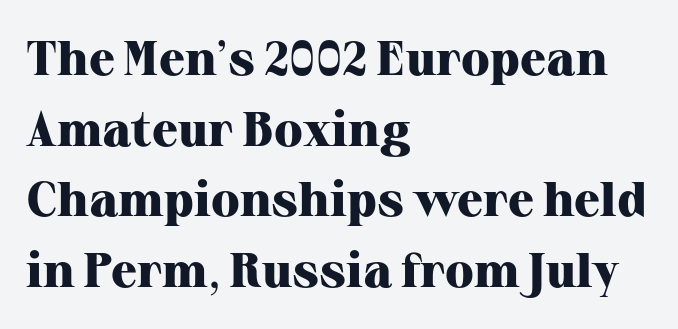
The image shows 48 px heavy serif type, upright; set left-aligned, normal line spacing (1.47x), normal letter spacing, not underlined; high stroke contrast and a medium x-height.
